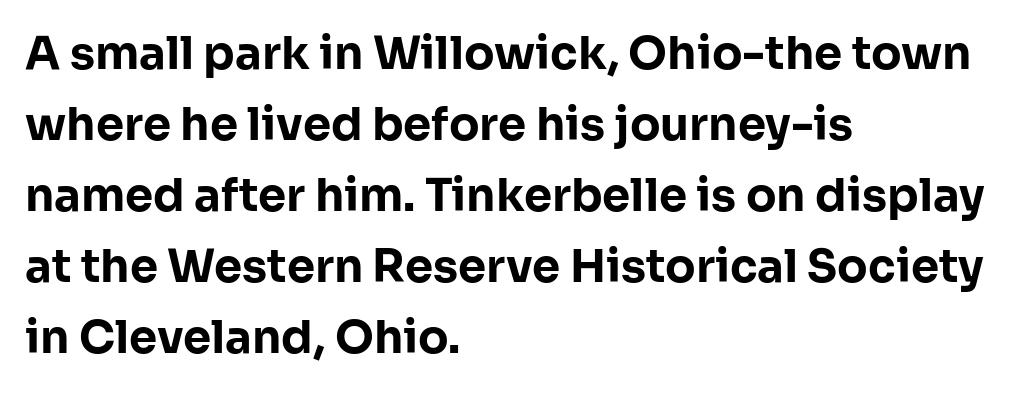
Stroke thickness is high; the sample reads as a true bold. In CSS terms this would be text-align: left. Each letter keeps its own natural width here, so spacing adapts to shape. Observe the ordinary spacing: letters are neighbours, not strangers. The glyphs in this specimen are sans serif.
